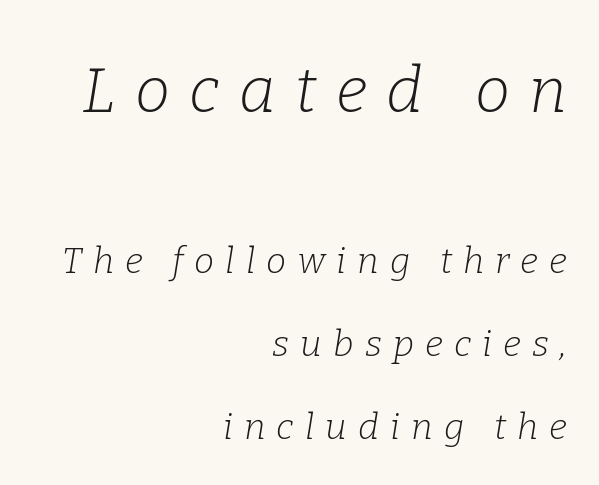
Only glyphs here, with clear space below each row. Quick note: italic. Between one letter and the next there's a generous, obvious gap. This rendering uses right alignment, leaving the left contour irregular. The passage shown stacks its lines with a broad gap.
